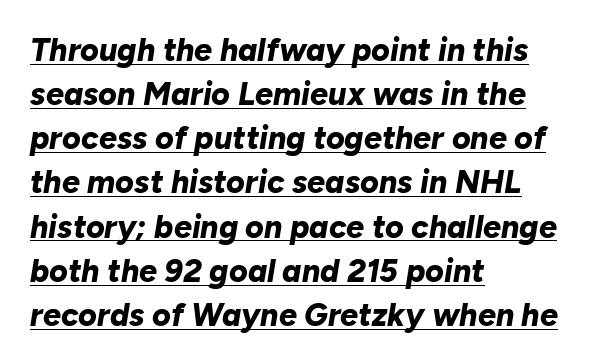
Honestly, the underline is the first thing you notice here. The rendering keeps characters at their native spacing. The rows are spaced the way most documents space them. The face used here is proportionally spaced, like ordinary book or web type. It's the slanting kind of type. Typeset ragged right — the left edge is the straight one.
